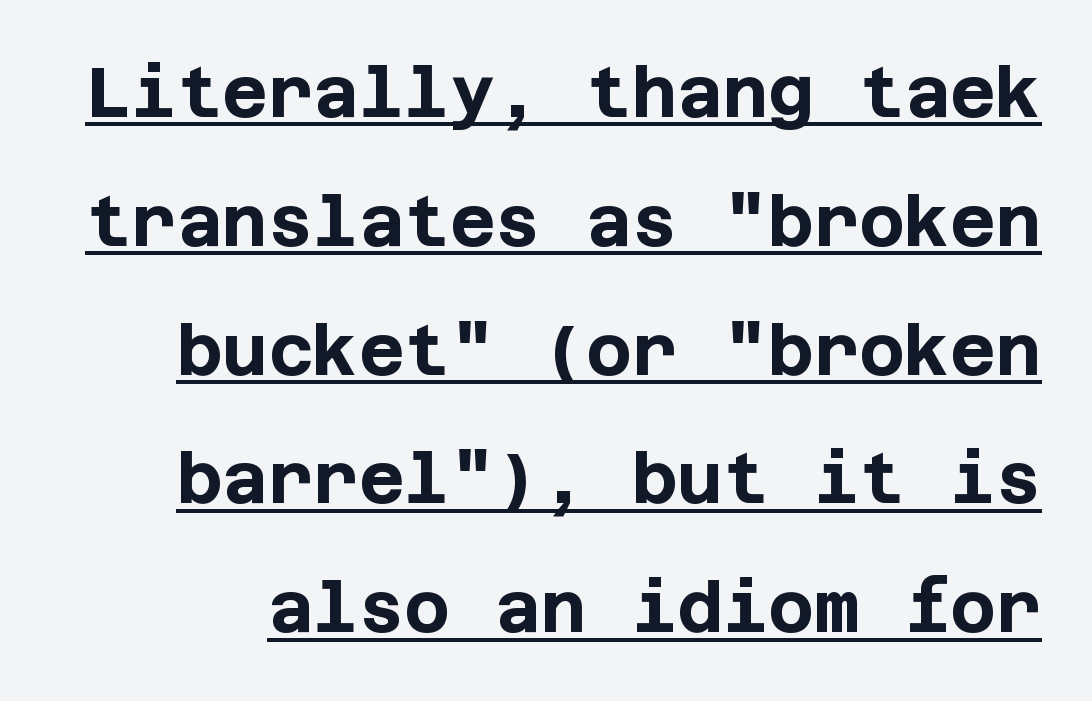
Q: Is the text bold? A: Yes.
Q: Is the text italic (slanted)? A: No, it is upright.
Q: Is the typeface a serif or a sans-serif typeface? A: Sans-serif.
Q: Is the text underlined? A: Yes.
Q: Is the spacing between letters normal or unusually wide? A: Normal.
Q: Width (condensed, normal, or wide)? A: Normal.
Q: Stroke contrast? A: Low.
Q: x-height? A: Large.
